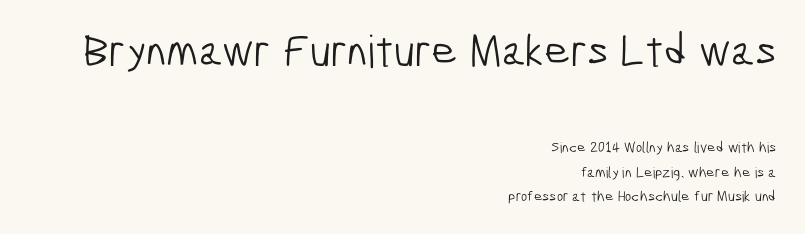
The image shows 45 px light, condensed sans-serif type; set right-aligned, normal line spacing (1.66x), normal letter spacing, not underlined; the first (top) block is 3.0x larger; low stroke contrast and a medium x-height.
